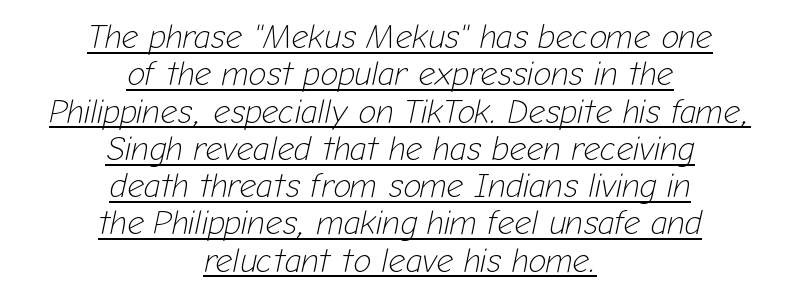
Q: Is the text bold? A: No.
Q: Is the text italic (slanted)? A: Yes, it leans right by about 12 degrees.
Q: Is the text underlined? A: Yes.
Q: How is the paragraph aligned? A: Centered.
Q: Is the spacing between letters normal or unusually wide? A: Normal.
Q: Is the spacing between lines tight, normal or loose? A: Tight.
Q: Width (condensed, normal, or wide)? A: Normal.
Q: Stroke contrast? A: Low.
Q: x-height? A: Medium.
Q: Monospaced? A: No.
